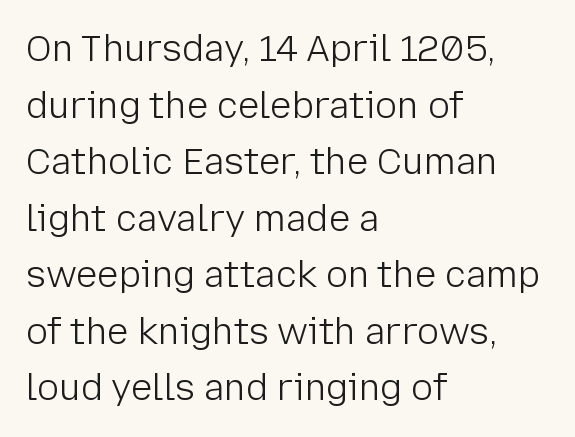
The image shows 36 px light sans-serif type, upright; set left-aligned, normal line spacing (1.57x), normal letter spacing, not underlined; low stroke contrast and a medium x-height.
